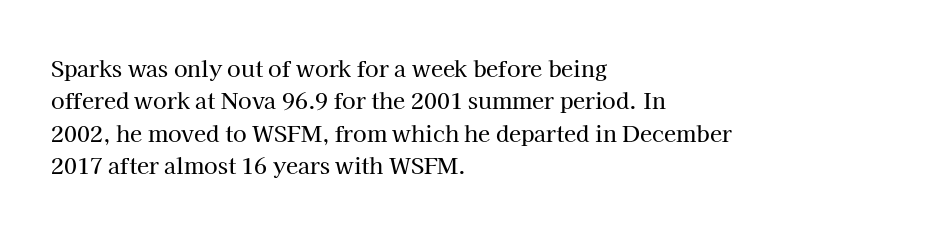
Q: Is the text italic (slanted)? A: No, it is upright.
Q: Is the text underlined? A: No.
Q: How is the paragraph aligned? A: Left-aligned.
Q: Is the spacing between letters normal or unusually wide? A: Normal.
Q: Is the spacing between lines tight, normal or loose? A: Normal.
